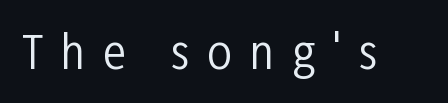
{"serif": "no", "italic": "no", "bold": "no", "weight": "regular", "width": "condensed", "stroke_contrast": "low", "x_height": "medium", "monospaced": "no", "underline": "no", "letter_spacing": "wide", "letter_spacing_em": 0.4, "glyph_px": 44}
